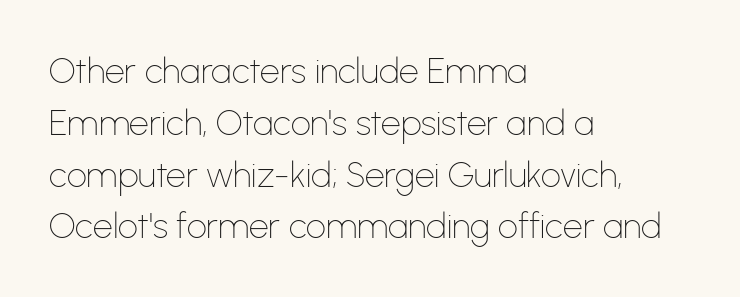
{"serif": "no", "italic": "no", "bold": "no", "weight": "thin", "width": "normal", "stroke_contrast": "low", "x_height": "medium", "monospaced": "no", "underline": "no", "align": "left", "line_spacing": "normal", "line_spacing_ratio": 1.48, "letter_spacing": "normal", "letter_spacing_em": 0.0, "glyph_px": 35}
